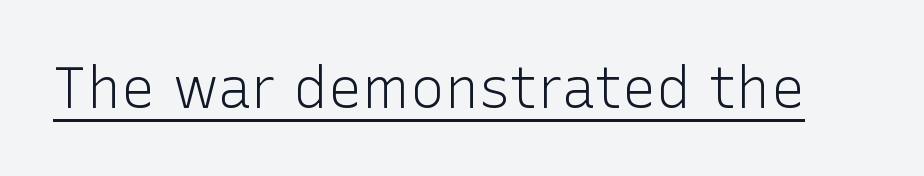
The letters advance in unequal steps, a hallmark of proportional type. To sum up the face: it is a sans, with no serifs. The letterforms sit at book weight or below. A continuous stroke trails under the words, as in a hyperlink. If you drew a line through each stem, it would be perfectly vertical. Inter-character spacing is left at the font's built-in metrics.
